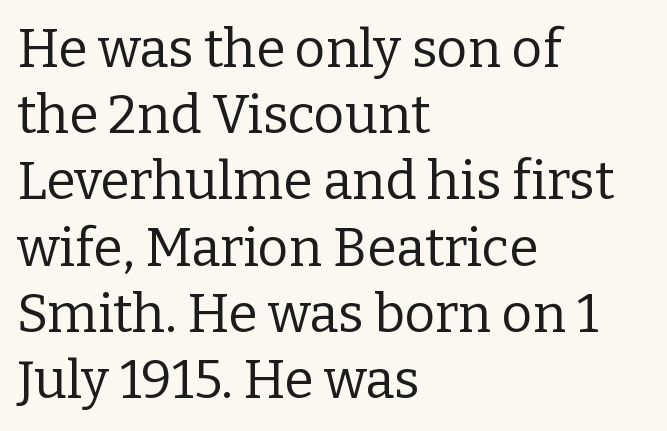
Q: Is the text bold? A: No.
Q: Is the text italic (slanted)? A: No, it is upright.
Q: Is the typeface a serif or a sans-serif typeface? A: Serif.
Q: Is the text underlined? A: No.
Q: How is the paragraph aligned? A: Left-aligned.
Q: Is the spacing between letters normal or unusually wide? A: Normal.
Q: Is the spacing between lines tight, normal or loose? A: Normal.
Q: Width (condensed, normal, or wide)? A: Normal.
Q: Stroke contrast? A: Low.
Q: x-height? A: Medium.
Q: Monospaced? A: No.
